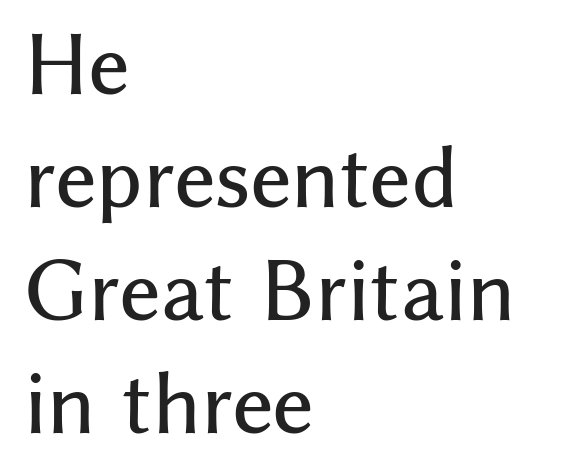
Glance below the letters and you will spot only blank space. What kind of face is this? One without serifs — a sans. The rendering uses natural spacing where letterforms have individual widths. The passage shown stacks its lines at a standard gap. Italic: no, the glyphs are upright roman. In CSS terms this would be text-align: left.
